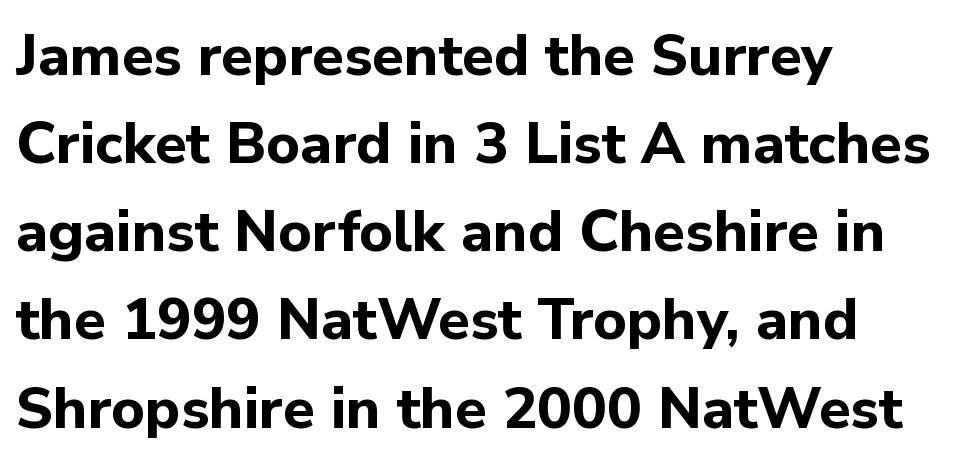
A normal amount of white space separates one row of letters from the next. Varying glyph widths throughout — classic text-font behaviour. This rendering leaves character spacing at its baseline value. The compositor pushed each line to the left boundary. Do the letters lean? They stand straight. Serif or sans? Sans — the stroke terminals are bare.
